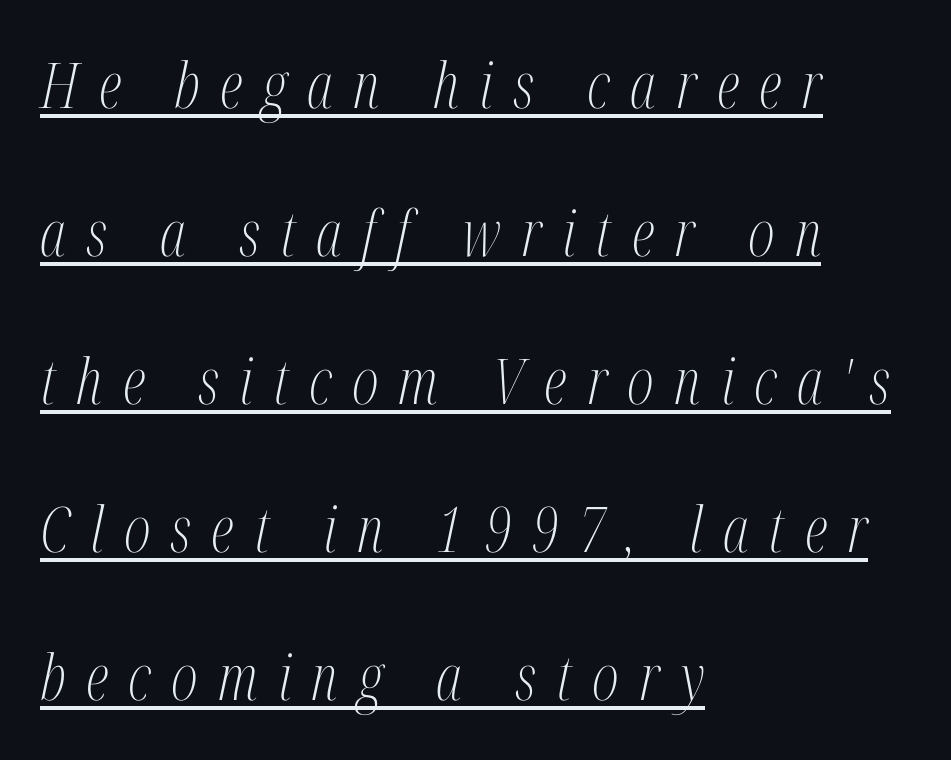
{"serif": "yes", "italic": "yes", "lean": "right", "slant_degrees": 12, "bold": "no", "weight": "light", "width": "condensed", "stroke_contrast": "medium", "x_height": "medium", "monospaced": "no", "underline": "yes", "align": "left", "line_spacing": "loose", "line_spacing_ratio": 2.35, "letter_spacing": "wide", "letter_spacing_em": 0.32, "glyph_px": 63}
